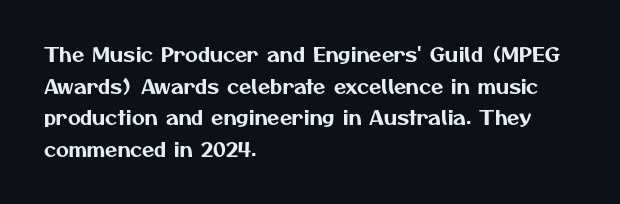
{"underline": "no", "align": "left", "line_spacing": "normal", "line_spacing_ratio": 1.58, "letter_spacing": "normal", "letter_spacing_em": 0.0, "glyph_px": 20}
